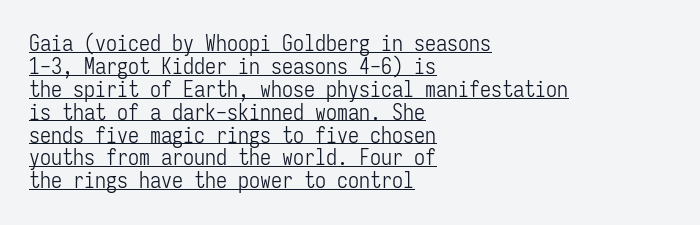
Q: Is the text bold? A: No.
Q: Is the text italic (slanted)? A: No, it is upright.
Q: Is the text underlined? A: Yes.
Q: How is the paragraph aligned? A: Left-aligned.
Q: Is the spacing between letters normal or unusually wide? A: Normal.
Q: Is the spacing between lines tight, normal or loose? A: Tight.
